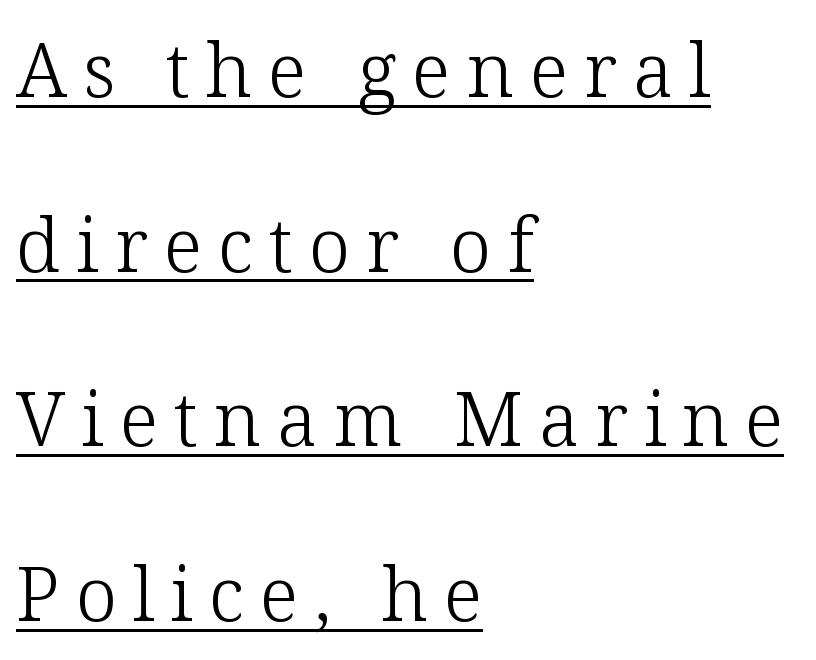
{"serif": "yes", "italic": "no", "bold": "no", "weight": "light", "width": "normal", "stroke_contrast": "low", "x_height": "medium", "monospaced": "no", "underline": "yes", "align": "left", "line_spacing": "loose", "line_spacing_ratio": 2.33, "letter_spacing": "wide", "letter_spacing_em": 0.21, "glyph_px": 75}
